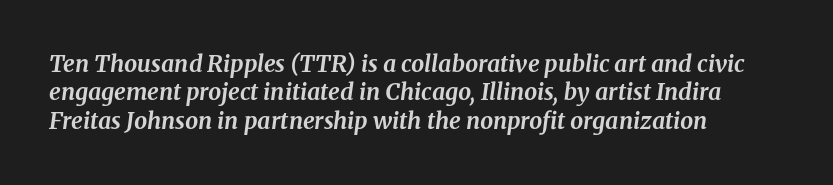
{"italic": "yes", "lean": "right", "slant_degrees": 8, "bold": "yes", "underline": "no", "align": "left", "line_spacing_ratio": 1.23, "letter_spacing": "normal", "letter_spacing_em": 0.0, "glyph_px": 23}
